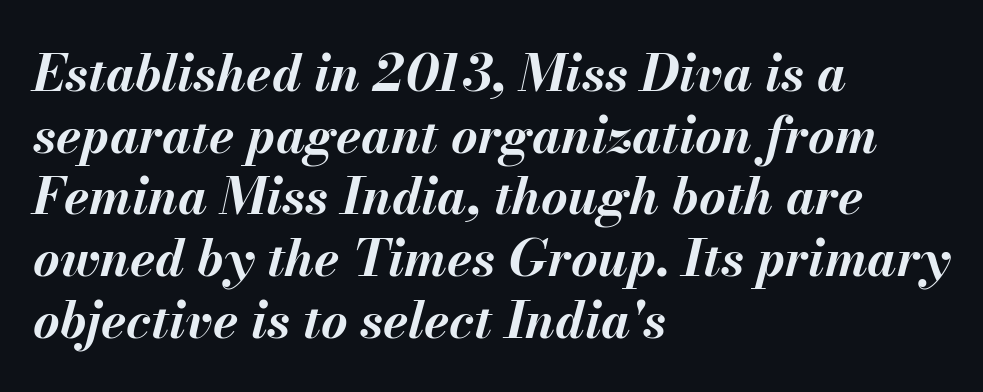
{"italic": "yes", "lean": "right", "slant_degrees": 13, "bold": "yes", "weight": "bold", "width": "normal", "stroke_contrast": "medium", "x_height": "small", "monospaced": "no", "underline": "no", "align": "left", "line_spacing_ratio": 1.21, "letter_spacing": "normal", "letter_spacing_em": 0.0, "glyph_px": 51}
